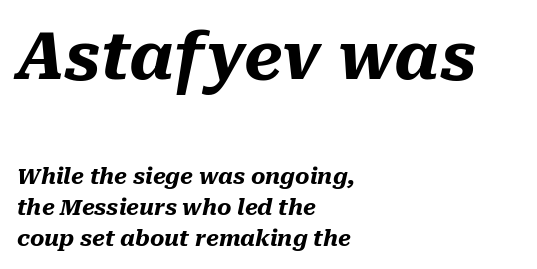
If you drew a ruler down the left edge, every line would touch it. The rendering uses a bold face; every stroke is thick and dark. The passage shown is not underscored anywhere. Whoever set this made the first block the dominant, larger element. Slanted lettering throughout.
